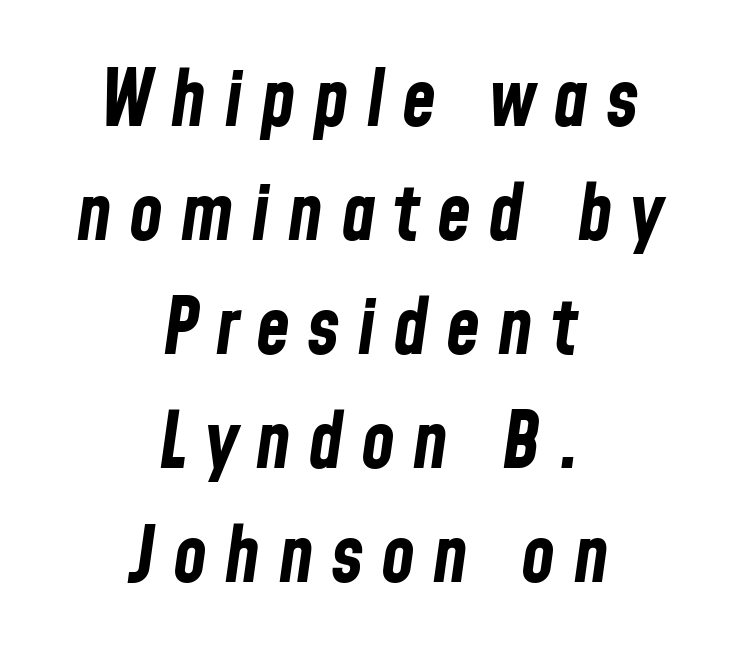
Q: Is the text bold? A: Yes.
Q: Is the text italic (slanted)? A: Yes, it leans right by about 8 degrees.
Q: Is the text underlined? A: No.
Q: How is the paragraph aligned? A: Centered.
Q: Is the spacing between letters normal or unusually wide? A: Unusually wide.
Q: Is the spacing between lines tight, normal or loose? A: Normal.
Q: Width (condensed, normal, or wide)? A: Condensed.
Q: Stroke contrast? A: Low.
Q: x-height? A: Medium.
Q: Monospaced? A: No.
